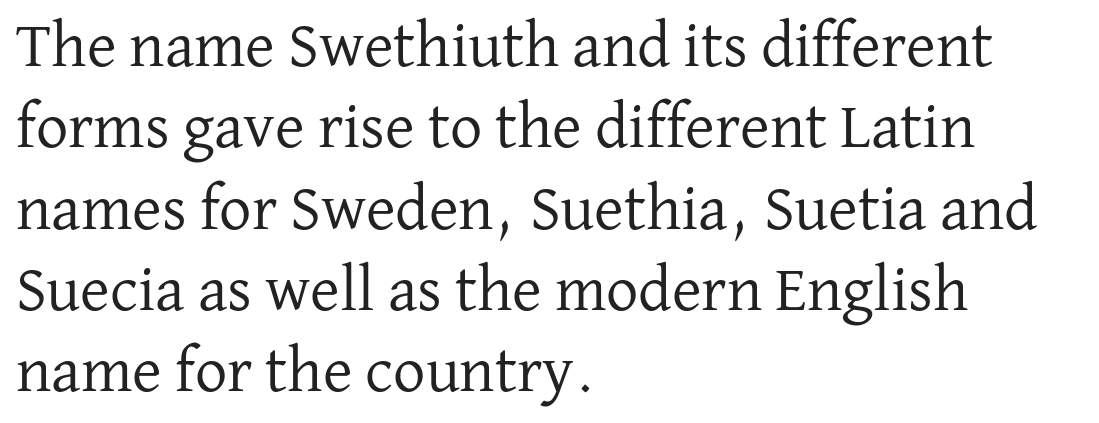
{"serif": "yes", "italic": "no", "bold": "no", "weight": "regular", "width": "normal", "stroke_contrast": "low", "x_height": "medium", "monospaced": "no", "underline": "no", "align": "left", "line_spacing": "normal", "line_spacing_ratio": 1.27, "letter_spacing": "normal", "letter_spacing_em": 0.0, "glyph_px": 64}
